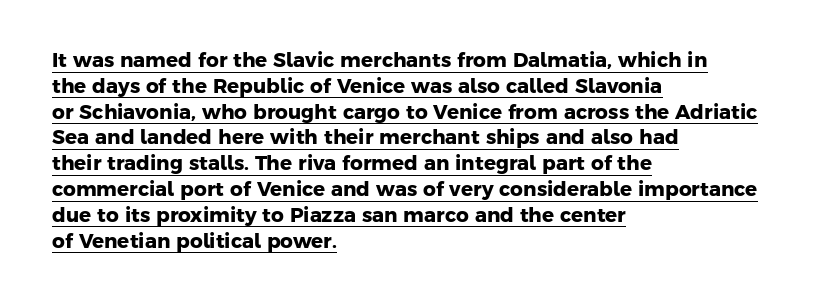
The horizontal fit of the characters is conventional and even. Short and long lines alike share a common starting point at left. Emphasis by weight is at full strength: bold. Does a line run under the words? Yes, clearly.
